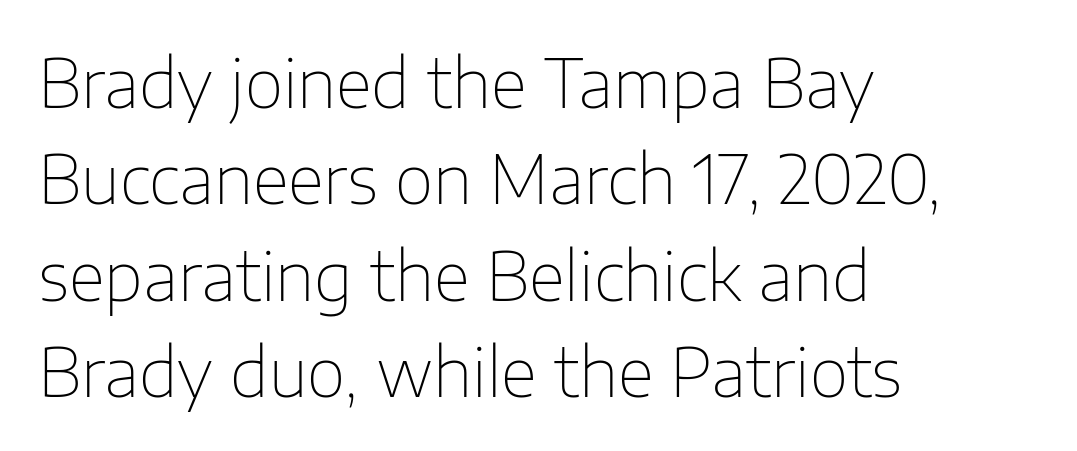
{"serif": "no", "italic": "no", "bold": "no", "weight": "thin", "width": "normal", "stroke_contrast": "low", "x_height": "medium", "monospaced": "no", "underline": "no", "align": "left", "line_spacing": "normal", "line_spacing_ratio": 1.44, "letter_spacing": "normal", "letter_spacing_em": 0.0, "glyph_px": 67}
